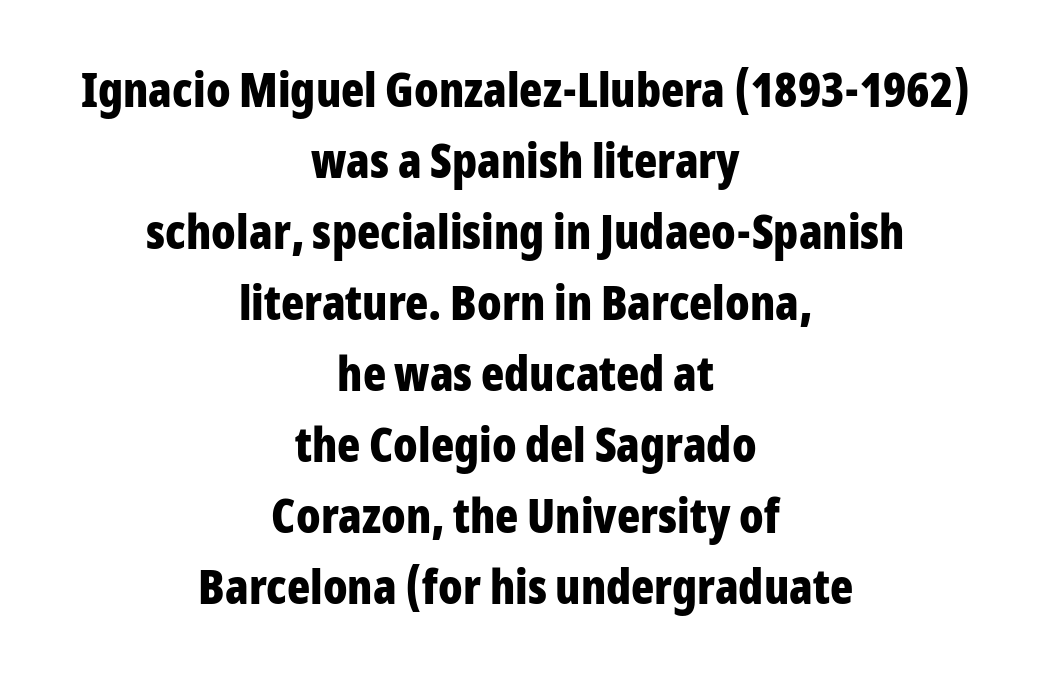
The image shows 48 px bold, condensed sans-serif type, upright; set centered, normal line spacing (1.48x), normal letter spacing, not underlined; low stroke contrast and a medium x-height.
